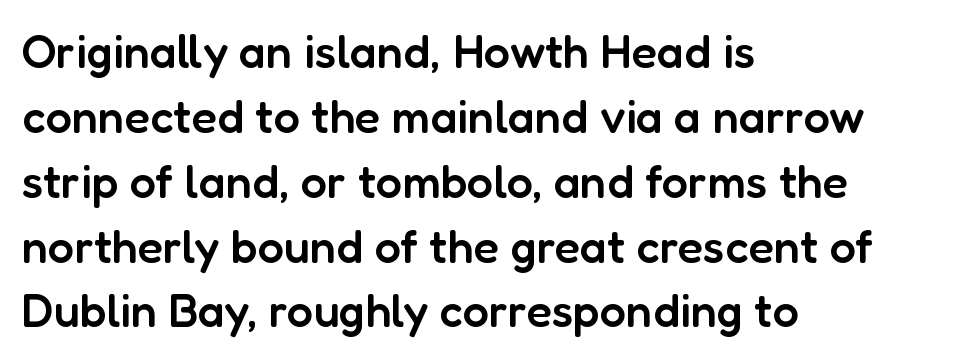
The image shows 47 px semibold sans-serif type, upright; set left-aligned, normal line spacing (1.38x), normal letter spacing, not underlined; low stroke contrast and a medium x-height.
